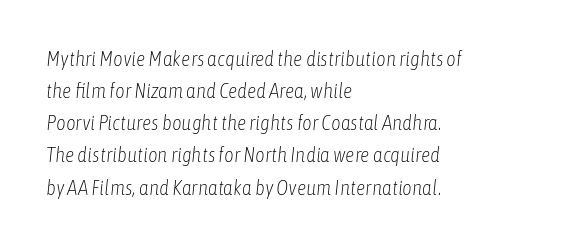
{"italic": "yes", "lean": "right", "slant_degrees": 6, "bold": "no", "underline": "no", "align": "left", "line_spacing": "normal", "line_spacing_ratio": 1.53, "letter_spacing": "normal", "letter_spacing_em": 0.0, "glyph_px": 21}
